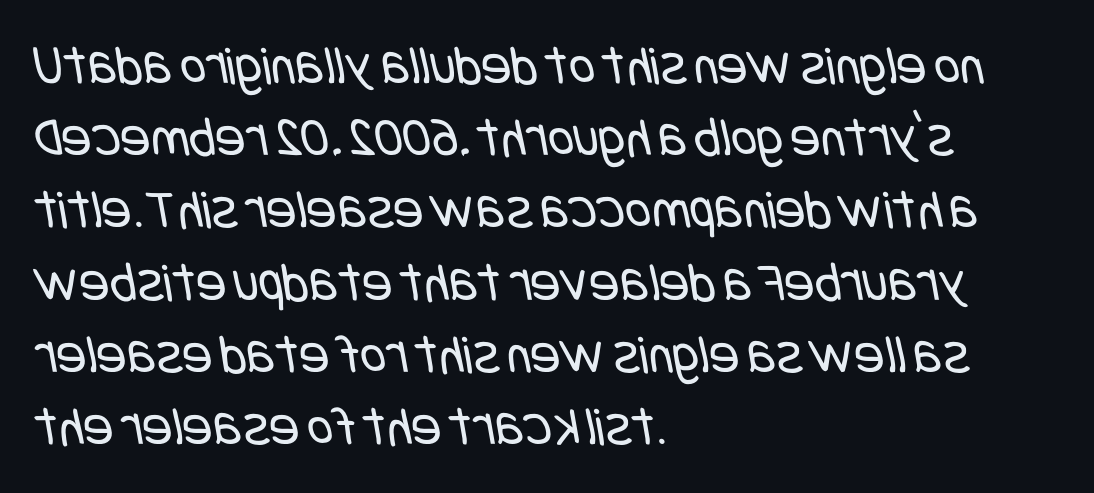
{"serif": "no", "bold": "no", "weight": "regular", "width": "condensed", "stroke_contrast": "low", "x_height": "large", "underline": "no", "align": "left", "line_spacing": "normal", "line_spacing_ratio": 1.29, "letter_spacing": "normal", "letter_spacing_em": 0.0, "glyph_px": 56}
